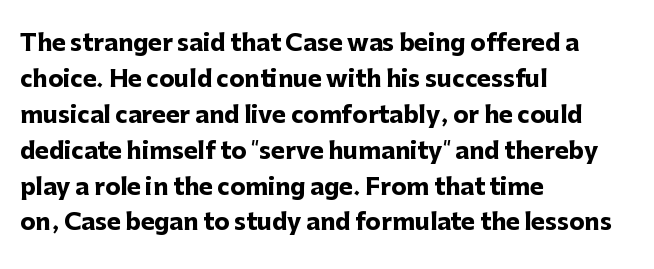
The line-height multiplier appears to be the usual default. Plain, unruled lines of type. The type is set solid horizontally, with unmodified tracking. Horizontal alignment here is leftward, the default for most running prose. Does the weight exceed regular? Yes, all the way to bold.
